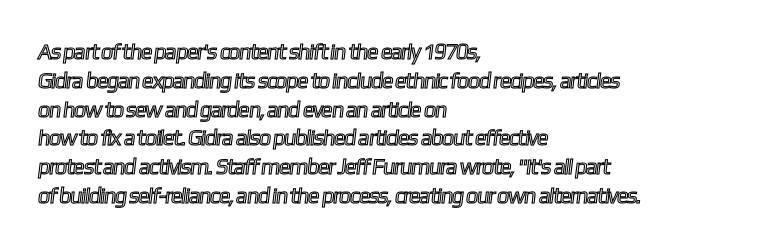
Honestly, the row spacing looks completely unremarkable. Anything drawn beneath the words? Only blank space. A student would call this left alignment; a typographer would say flush left, rag right. Default kerning and tracking; the words read as compact shapes.
